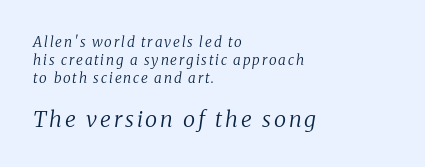
The rag falls on the right side of this text block. A bare baseline throughout the passage. The designer gave the closing block more size than the opening block. The whole block is typeset with a tilt. The block of text has a typical density, with ordinary space between rows.
